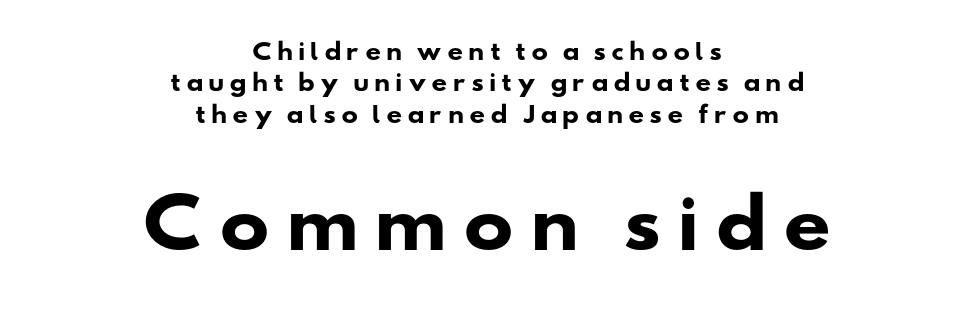
Q: Is the text bold? A: Yes.
Q: Is the typeface a serif or a sans-serif typeface? A: Sans-serif.
Q: Is the text underlined? A: No.
Q: How is the paragraph aligned? A: Centered.
Q: Is the spacing between letters normal or unusually wide? A: Unusually wide.
Q: Is the spacing between lines tight, normal or loose? A: Normal.
Q: Which block of text is set in a larger size, the first (top) or the second (bottom)? A: The second (bottom) one.
Q: Width (condensed, normal, or wide)? A: Wide.
Q: Stroke contrast? A: Low.
Q: x-height? A: Small.
Q: Monospaced? A: No.
